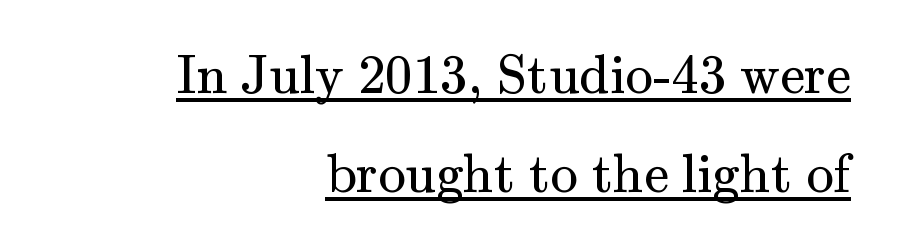
Q: Is the text bold? A: No.
Q: Is the text italic (slanted)? A: No, it is upright.
Q: Is the typeface a serif or a sans-serif typeface? A: Serif.
Q: Is the text underlined? A: Yes.
Q: How is the paragraph aligned? A: Right-aligned.
Q: Is the spacing between letters normal or unusually wide? A: Normal.
Q: Width (condensed, normal, or wide)? A: Normal.
Q: Stroke contrast? A: Medium.
Q: x-height? A: Small.
Q: Monospaced? A: No.
